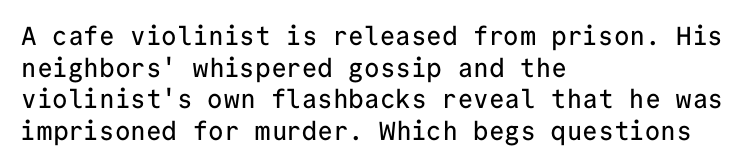
The image shows 26 px text type, upright; set left-aligned, line spacing 1.22x, normal letter spacing, not underlined.
